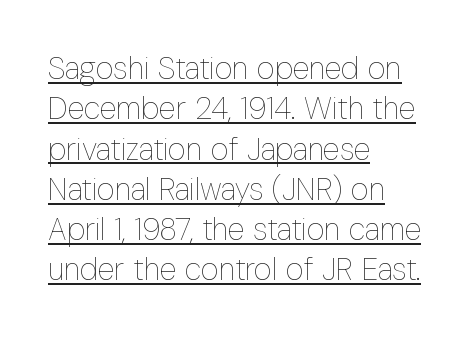
{"italic": "no", "bold": "no", "weight": "thin", "width": "condensed", "stroke_contrast": "low", "x_height": "medium", "monospaced": "no", "underline": "yes", "align": "left", "line_spacing": "normal", "line_spacing_ratio": 1.3, "letter_spacing": "normal", "letter_spacing_em": 0.0, "glyph_px": 31}
